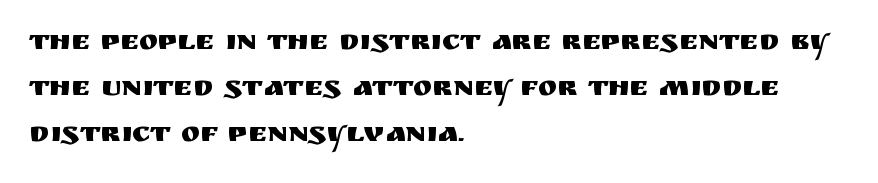
If you drew a line through each stem, it would be perfectly vertical. Think of a printed novel: that variable character pitch is what you see here. Compared with a centered layout, this one pins lines to the left instead. These lines keep a tight, regular rhythm from letter to letter. Each new line begins a customary step beneath the previous one.
